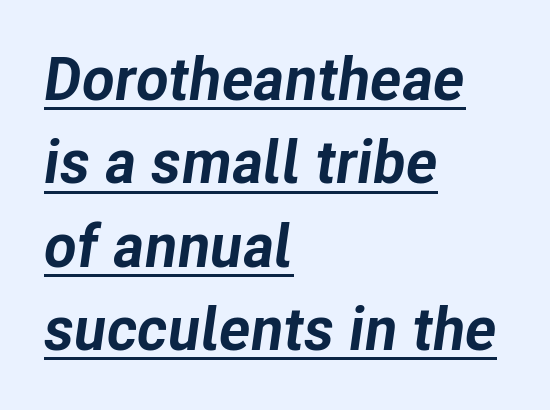
The image shows 60 px bold type, italic (leaning right); set left-aligned, normal line spacing (1.39x), normal letter spacing, underlined; low stroke contrast and a medium x-height.
